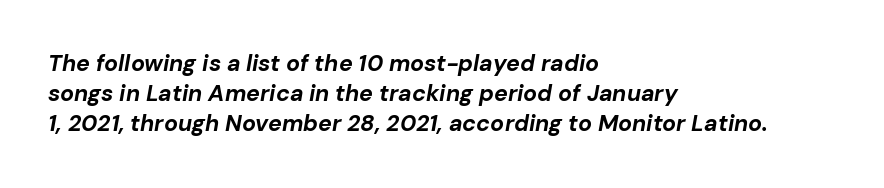
Q: Is the text bold? A: Yes.
Q: Is the text italic (slanted)? A: Yes, it leans right by about 10 degrees.
Q: Is the text underlined? A: No.
Q: How is the paragraph aligned? A: Left-aligned.
Q: Is the spacing between letters normal or unusually wide? A: Normal.
Q: Is the spacing between lines tight, normal or loose? A: Normal.
